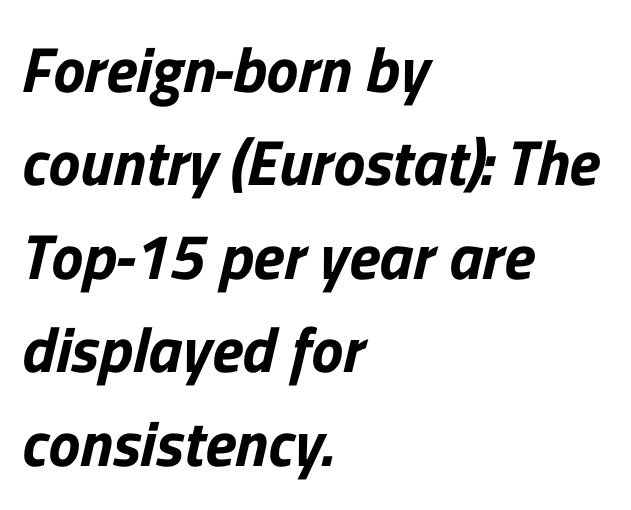
Examine the stroke ends and you'll find no serifs. The lines sit at an ordinary, default distance from one another. A typesetter would call this proportional, since set widths differ per character. Reading down the block, your eye returns to a fixed left position each line. Descender tails drop into unmarked territory. Nothing unusual about the tracking: characters are spaced as the font intends.
